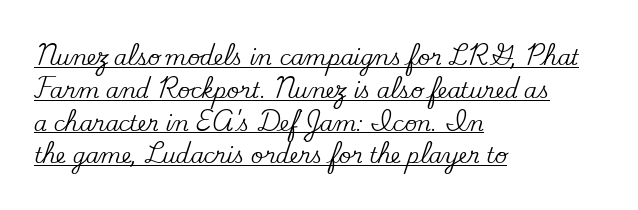
Q: Is the text italic (slanted)? A: Yes.
Q: Is the text underlined? A: Yes.
Q: How is the paragraph aligned? A: Left-aligned.
Q: Is the spacing between letters normal or unusually wide? A: Normal.
Q: Is the spacing between lines tight, normal or loose? A: Normal.
